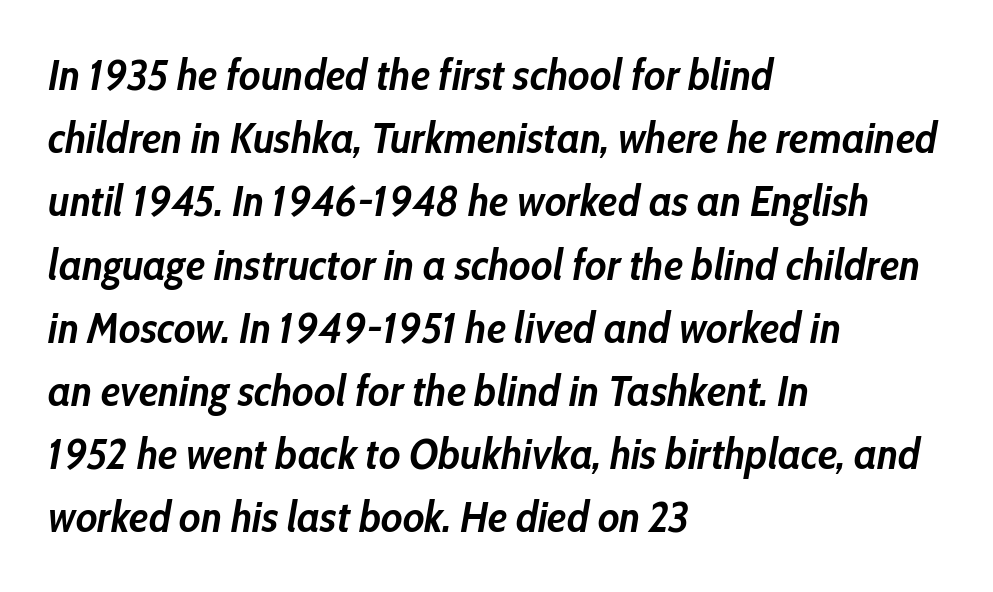
{"italic": "yes", "lean": "right", "slant_degrees": 10, "bold": "yes", "weight": "semibold", "width": "condensed", "stroke_contrast": "low", "x_height": "medium", "monospaced": "no", "underline": "no", "align": "left", "line_spacing": "normal", "line_spacing_ratio": 1.47, "letter_spacing": "normal", "letter_spacing_em": 0.0, "glyph_px": 43}
